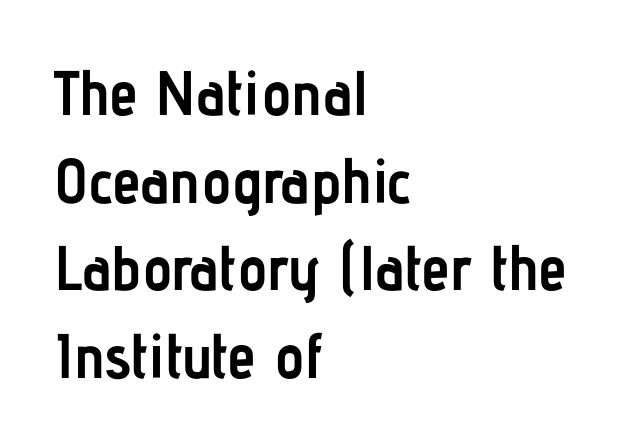
{"serif": "no", "italic": "no", "bold": "yes", "weight": "semibold", "width": "condensed", "stroke_contrast": "low", "x_height": "medium", "monospaced": "no", "underline": "no", "align": "left", "line_spacing": "normal", "line_spacing_ratio": 1.39, "letter_spacing": "normal", "letter_spacing_em": 0.0, "glyph_px": 63}
